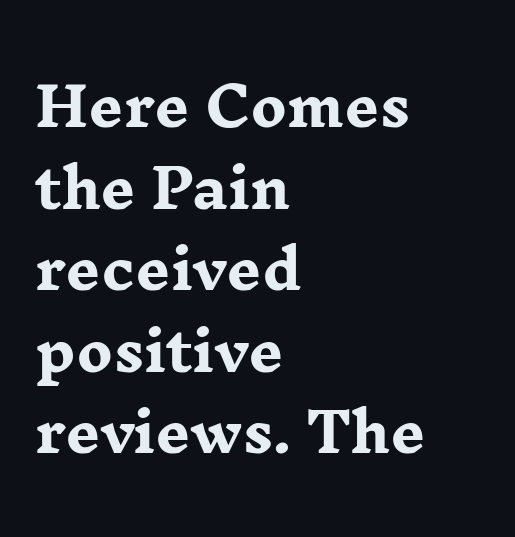
Q: Is the text bold? A: Yes.
Q: Is the text italic (slanted)? A: No, it is upright.
Q: Is the typeface a serif or a sans-serif typeface? A: Serif.
Q: Is the text underlined? A: No.
Q: How is the paragraph aligned? A: Left-aligned.
Q: Is the spacing between letters normal or unusually wide? A: Normal.
Q: Is the spacing between lines tight, normal or loose? A: Normal.
Q: Width (condensed, normal, or wide)? A: Wide.
Q: Stroke contrast? A: Low.
Q: x-height? A: Medium.
Q: Monospaced? A: No.
